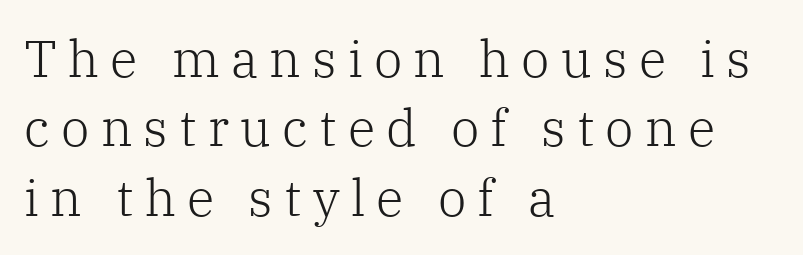
The image shows 51 px light serif type, upright; set left-aligned, normal line spacing (1.36x), unusually wide letter spacing (+0.22 em), not underlined; low stroke contrast and a medium x-height.
